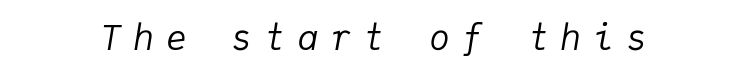
{"italic": "yes", "lean": "right", "slant_degrees": 9, "bold": "no", "weight": "regular", "width": "normal", "stroke_contrast": "low", "x_height": "medium", "monospaced": "yes", "underline": "no", "letter_spacing": "wide", "letter_spacing_em": 0.34, "glyph_px": 35}
